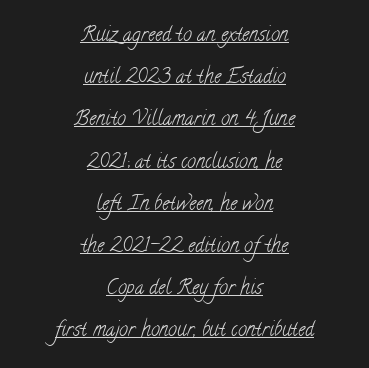
A rule runs beneath these lines of type. Between one letter and the next there's only the usual sliver of space. The letters look calm and open, with moderate or lighter stems. The designer dialed line spacing up above the default. The text block is weighted toward neither margin, spreading evenly from the middle.
